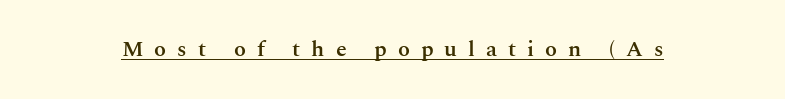
{"italic": "no", "bold": "semi", "underline": "yes", "letter_spacing": "wide", "letter_spacing_em": 0.5, "glyph_px": 22}
